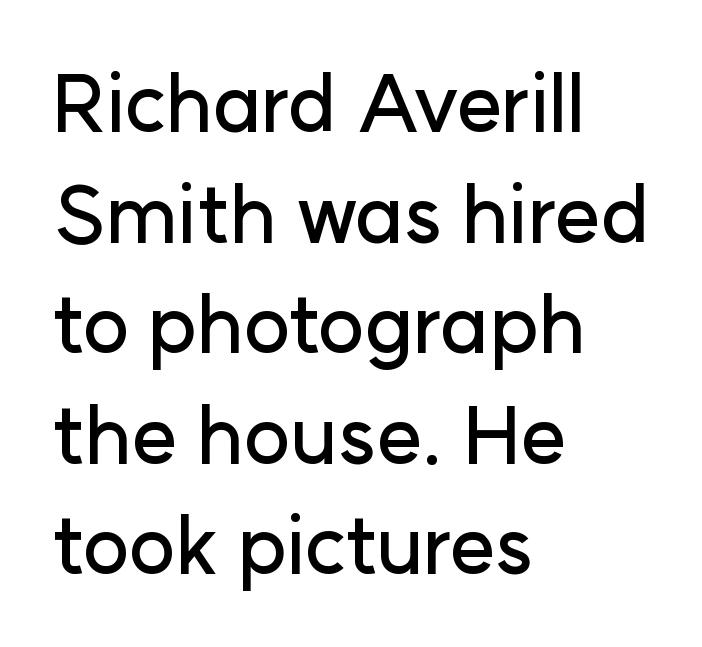
The image shows 79 px sans-serif type, upright; set left-aligned, normal line spacing (1.4x), normal letter spacing, not underlined; low stroke contrast and a medium x-height.
